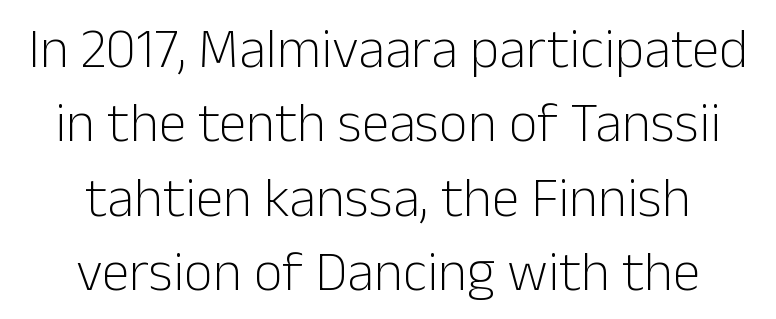
{"serif": "no", "italic": "no", "bold": "no", "weight": "light", "width": "normal", "stroke_contrast": "low", "x_height": "medium", "monospaced": "no", "underline": "no", "align": "center", "line_spacing": "normal", "line_spacing_ratio": 1.33, "letter_spacing": "normal", "letter_spacing_em": 0.0, "glyph_px": 56}
